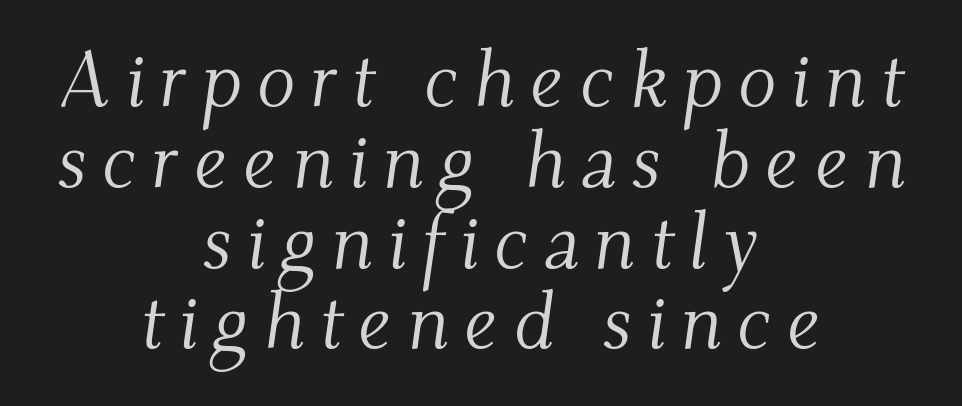
{"serif": "yes", "italic": "yes", "lean": "right", "slant_degrees": 9, "bold": "no", "weight": "light", "width": "normal", "stroke_contrast": "medium", "x_height": "small", "monospaced": "no", "underline": "no", "align": "center", "line_spacing": "tight", "line_spacing_ratio": 1.01, "glyph_px": 80}
